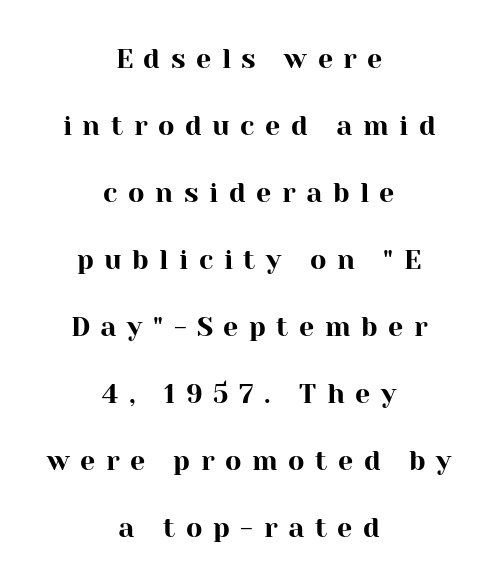
Words float on clear page, feet unadorned. The font's upright variant was chosen for this text. Teacher's note: observe the equal gaps on both sides — that is centered alignment. Display-style spreading of the glyphs; the letterfit is very open.
